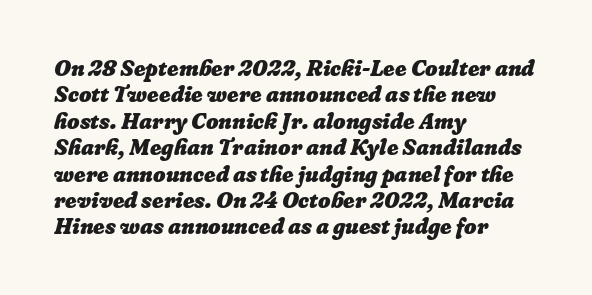
Q: Is the text bold? A: Yes.
Q: Is the text underlined? A: No.
Q: How is the paragraph aligned? A: Left-aligned.
Q: Is the spacing between letters normal or unusually wide? A: Normal.
